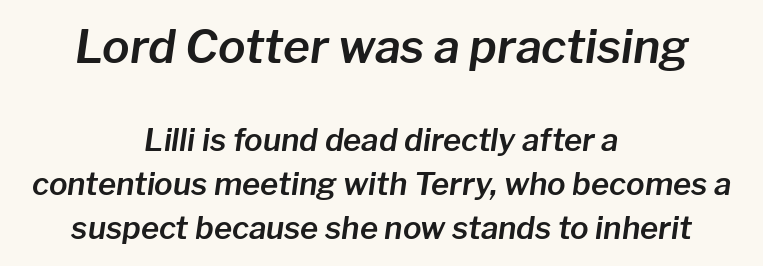
The image shows 46 px text type, italic (leaning right); set centered, normal line spacing (1.43x), normal letter spacing, not underlined; the first (top) block is 1.48x larger; low stroke contrast and a medium x-height.
